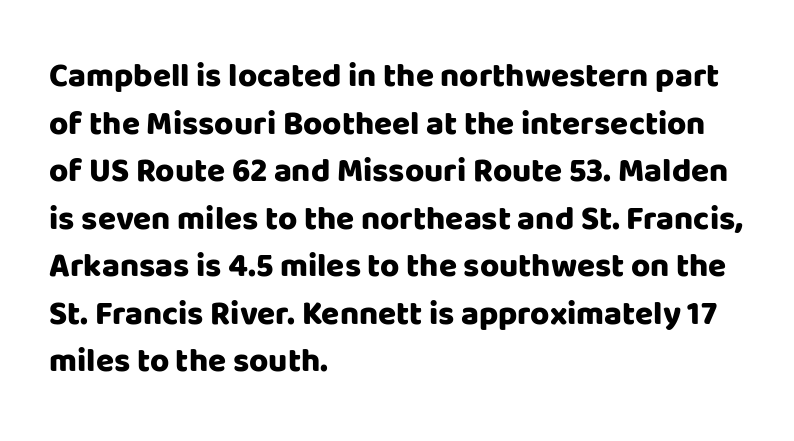
The image shows 33 px heavy sans-serif type, upright; set left-aligned, normal line spacing (1.44x), normal letter spacing, not underlined; low stroke contrast and a large x-height.
